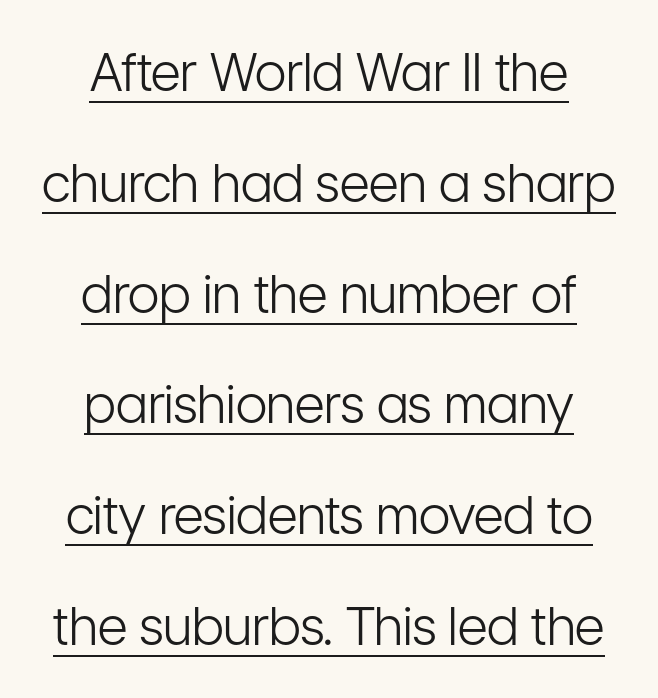
Q: Is the text bold? A: No.
Q: Is the text italic (slanted)? A: No, it is upright.
Q: Is the typeface a serif or a sans-serif typeface? A: Sans-serif.
Q: Is the text underlined? A: Yes.
Q: How is the paragraph aligned? A: Centered.
Q: Is the spacing between letters normal or unusually wide? A: Normal.
Q: Is the spacing between lines tight, normal or loose? A: Loose.
Q: Width (condensed, normal, or wide)? A: Condensed.
Q: Stroke contrast? A: Low.
Q: x-height? A: Medium.
Q: Monospaced? A: No.
